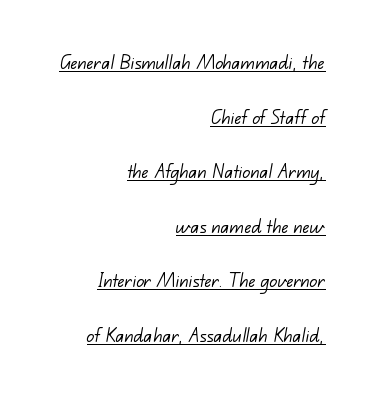
{"bold": "no", "underline": "yes", "align": "right", "line_spacing": "loose", "line_spacing_ratio": 2.37, "letter_spacing": "normal", "letter_spacing_em": 0.0, "glyph_px": 23}
